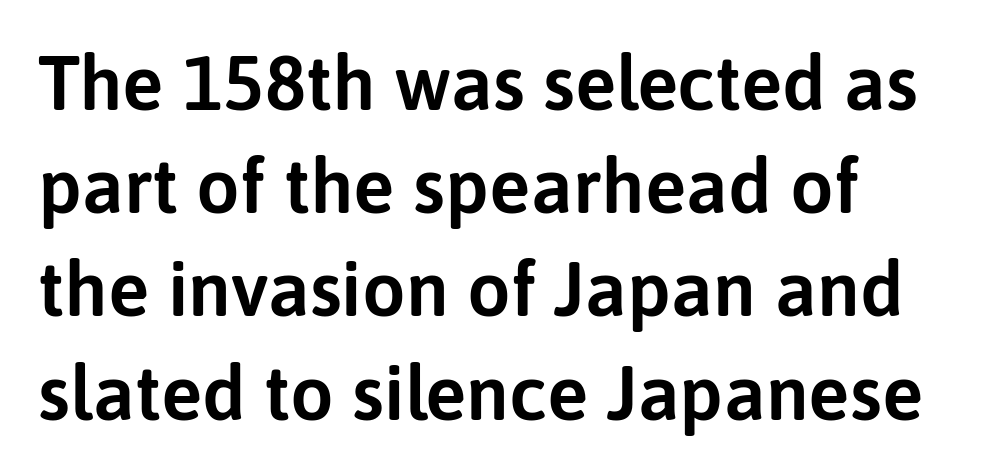
Q: Is the text italic (slanted)? A: No, it is upright.
Q: Is the typeface a serif or a sans-serif typeface? A: Sans-serif.
Q: Is the text underlined? A: No.
Q: How is the paragraph aligned? A: Left-aligned.
Q: Is the spacing between letters normal or unusually wide? A: Normal.
Q: Is the spacing between lines tight, normal or loose? A: Normal.
Q: Width (condensed, normal, or wide)? A: Normal.
Q: Stroke contrast? A: Low.
Q: x-height? A: Medium.
Q: Monospaced? A: No.
